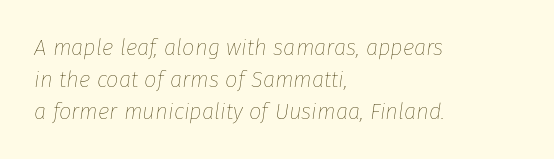
{"italic": "yes", "lean": "right", "slant_degrees": 8, "bold": "no", "underline": "no", "align": "left", "line_spacing": "normal", "line_spacing_ratio": 1.45, "letter_spacing": "normal", "letter_spacing_em": 0.0, "glyph_px": 22}
